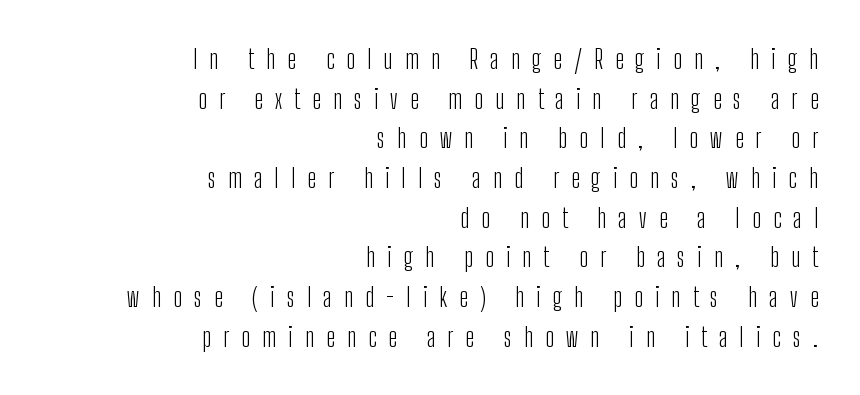
Q: Is the text bold? A: No.
Q: Is the text italic (slanted)? A: No, it is upright.
Q: Is the text underlined? A: No.
Q: How is the paragraph aligned? A: Right-aligned.
Q: Is the spacing between letters normal or unusually wide? A: Unusually wide.
Q: Is the spacing between lines tight, normal or loose? A: Normal.
